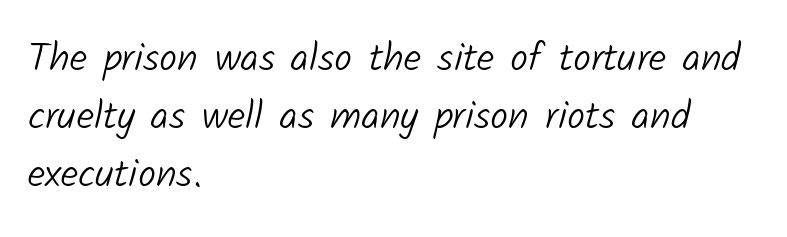
Q: Is the text bold? A: No.
Q: Is the typeface a serif or a sans-serif typeface? A: Sans-serif.
Q: Is the text underlined? A: No.
Q: How is the paragraph aligned? A: Left-aligned.
Q: Is the spacing between letters normal or unusually wide? A: Normal.
Q: Is the spacing between lines tight, normal or loose? A: Normal.
Q: Width (condensed, normal, or wide)? A: Normal.
Q: Stroke contrast? A: Low.
Q: x-height? A: Medium.
Q: Monospaced? A: No.
